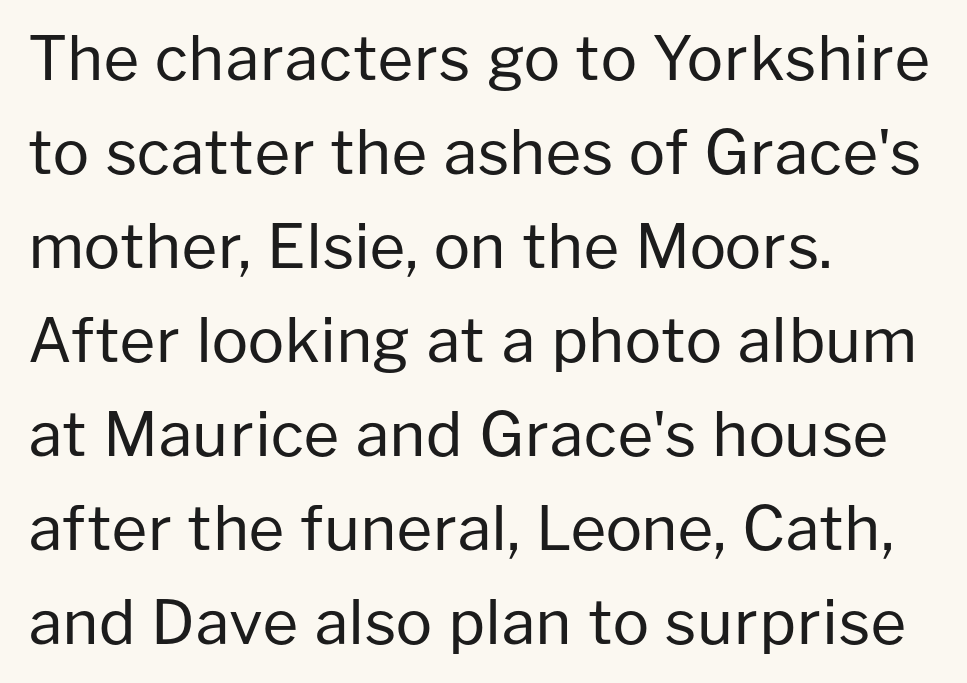
{"serif": "no", "italic": "no", "bold": "no", "weight": "regular", "width": "normal", "stroke_contrast": "low", "x_height": "medium", "monospaced": "no", "underline": "no", "align": "left", "line_spacing": "normal", "line_spacing_ratio": 1.54, "letter_spacing": "normal", "letter_spacing_em": 0.0, "glyph_px": 61}
